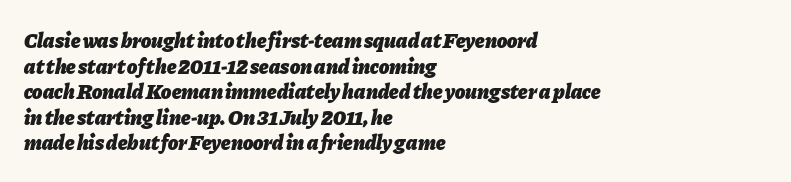
The ragged edge is on the right, which tells us the setting is flush left. Any mark beneath the type? The region is blank. This sample uses an oblique cut, with every glyph tilted off the vertical. Heavy-handed strokes throughout: this text is bold. Here the glyphs are tracked normally, forming tight word shapes.
